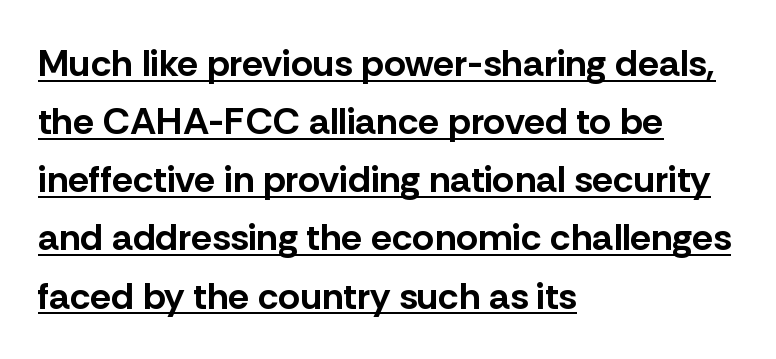
Serif or sans? Sans — the stroke terminals are bare. Looks like regular typesetting: each glyph gets only the width it needs. Reading down the block, your eye returns to a fixed left position each line. The strokes are fattened all the way to bold. The designer left line spacing at the default.
